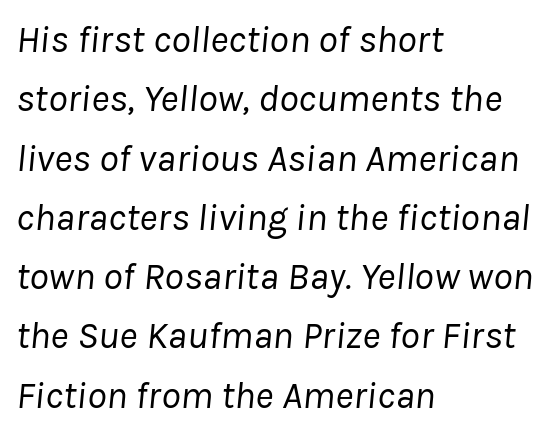
Standard letterfit; no display-style spreading of the glyphs. Evenly set lines give the paragraph a standard silhouette. The rendering uses natural spacing where letterforms have individual widths. These lines are set flush left with a ragged right edge. Italic: yes, the glyphs are oblique. This rendering features lettering with no underline.
